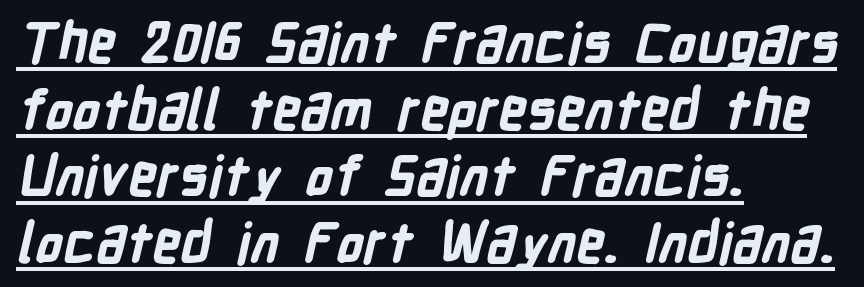
The image shows 55 px bold, condensed sans-serif type; set left-aligned, line spacing 1.21x, normal letter spacing, underlined; low stroke contrast and a medium x-height.
